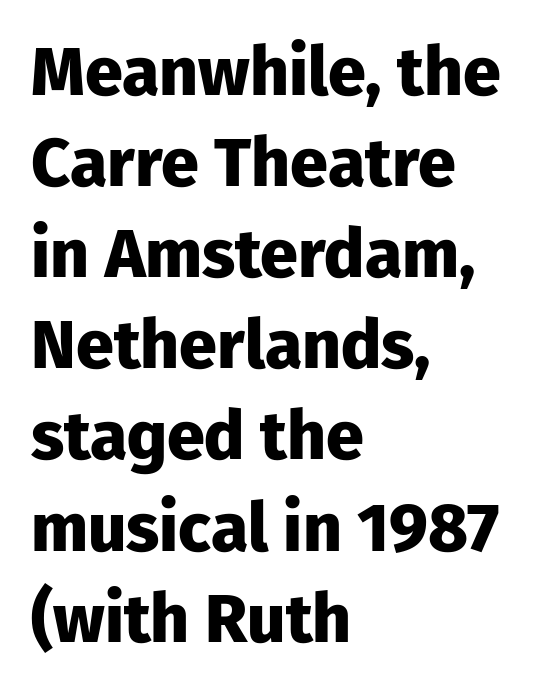
Q: Is the text bold? A: Yes.
Q: Is the text italic (slanted)? A: No, it is upright.
Q: Is the typeface a serif or a sans-serif typeface? A: Sans-serif.
Q: Is the text underlined? A: No.
Q: How is the paragraph aligned? A: Left-aligned.
Q: Is the spacing between letters normal or unusually wide? A: Normal.
Q: Is the spacing between lines tight, normal or loose? A: Normal.
Q: Width (condensed, normal, or wide)? A: Normal.
Q: Stroke contrast? A: Low.
Q: x-height? A: Medium.
Q: Monospaced? A: No.
